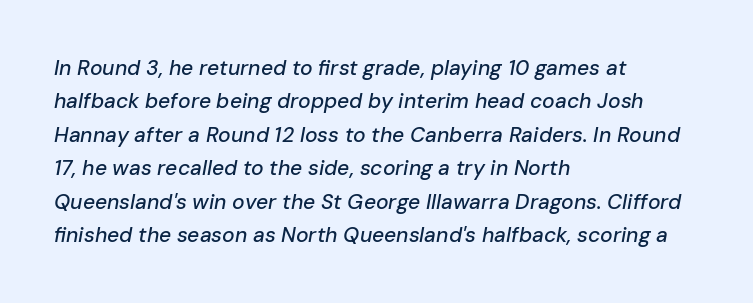
Does extra space separate the letters? No, they use regular spacing. This sample keeps an unexceptional amount of space between lines. The baseline area is clear. These lines stack with their left ends in a neat column.
